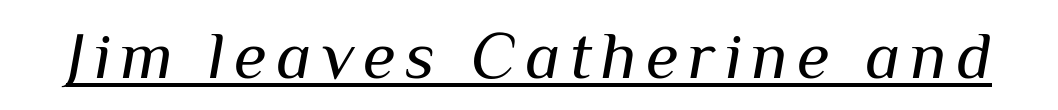
{"italic": "yes", "lean": "right", "slant_degrees": 10, "bold": "no", "weight": "regular", "width": "normal", "stroke_contrast": "medium", "x_height": "medium", "monospaced": "no", "underline": "yes", "glyph_px": 67}
